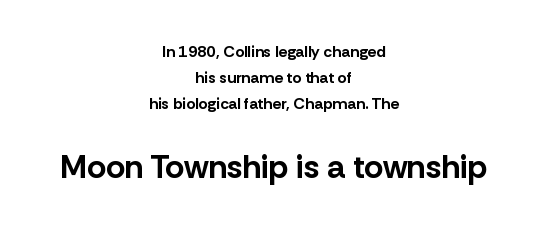
Rule under the text: the space is simply empty. This is roman type, the default non-slanted kind. The letters are bold, with thick, heavy strokes. Line spacing here is normal. The line texture is even and compact thanks to regular tracking.
